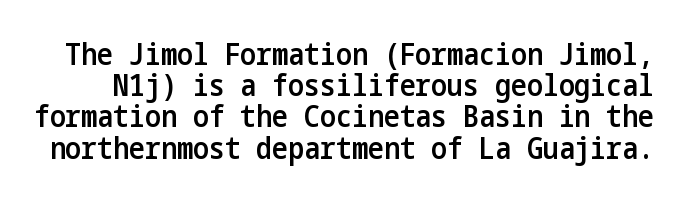
Q: Is the text bold? A: Semi-bold.
Q: Is the text italic (slanted)? A: No, it is upright.
Q: Is the typeface a serif or a sans-serif typeface? A: Sans-serif.
Q: Is the text underlined? A: No.
Q: Is the spacing between letters normal or unusually wide? A: Normal.
Q: Is the spacing between lines tight, normal or loose? A: Tight.
Q: Width (condensed, normal, or wide)? A: Condensed.
Q: Stroke contrast? A: Low.
Q: x-height? A: Medium.
